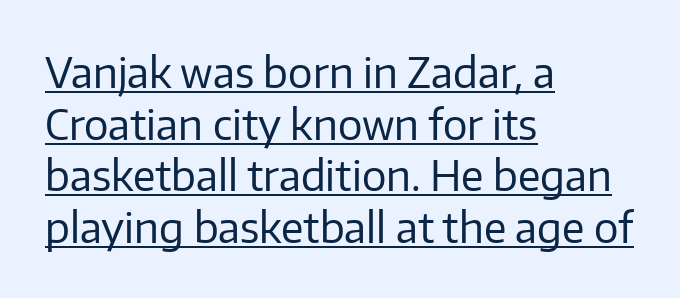
{"serif": "no", "italic": "no", "bold": "no", "weight": "regular", "width": "normal", "stroke_contrast": "low", "x_height": "medium", "monospaced": "no", "underline": "yes", "align": "left", "line_spacing": "normal", "line_spacing_ratio": 1.26, "letter_spacing": "normal", "letter_spacing_em": 0.0, "glyph_px": 41}
